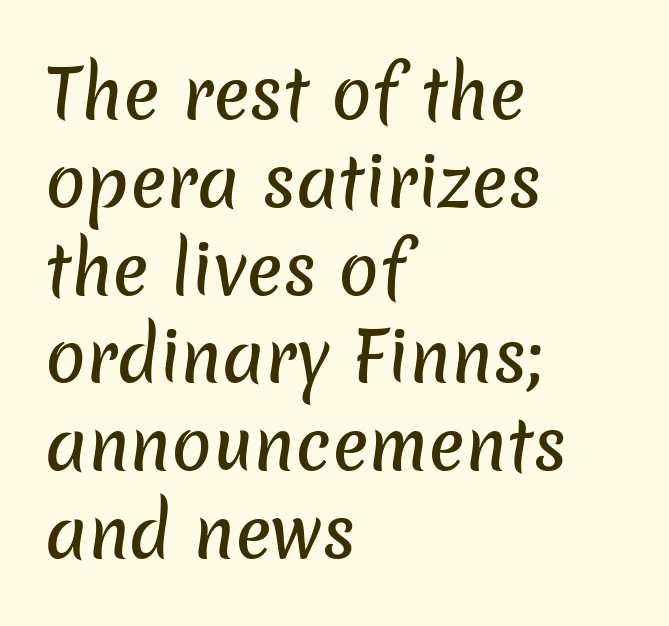
Q: Is the typeface a serif or a sans-serif typeface? A: Sans-serif.
Q: Is the text underlined? A: No.
Q: How is the paragraph aligned? A: Left-aligned.
Q: Is the spacing between letters normal or unusually wide? A: Normal.
Q: Is the spacing between lines tight, normal or loose? A: Normal.
Q: Width (condensed, normal, or wide)? A: Normal.
Q: Stroke contrast? A: Low.
Q: x-height? A: Medium.
Q: Monospaced? A: No.
